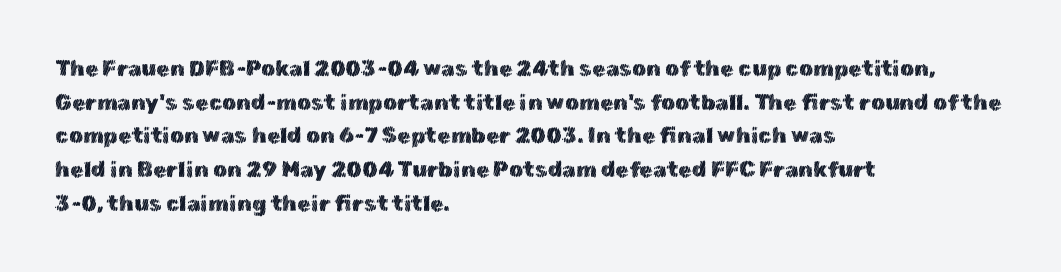
Q: Is the text italic (slanted)? A: No, it is upright.
Q: Is the text underlined? A: No.
Q: How is the paragraph aligned? A: Left-aligned.
Q: Is the spacing between letters normal or unusually wide? A: Normal.
Q: Is the spacing between lines tight, normal or loose? A: Normal.
